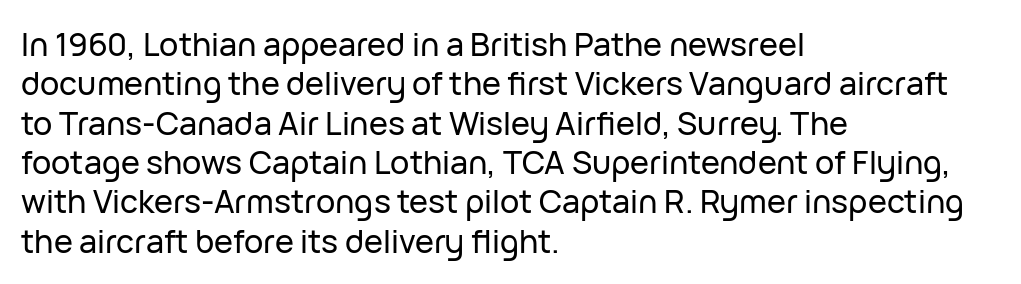
{"serif": "no", "italic": "no", "width": "normal", "stroke_contrast": "low", "x_height": "medium", "monospaced": "no", "underline": "no", "align": "left", "line_spacing_ratio": 1.23, "letter_spacing": "normal", "letter_spacing_em": 0.0, "glyph_px": 32}
